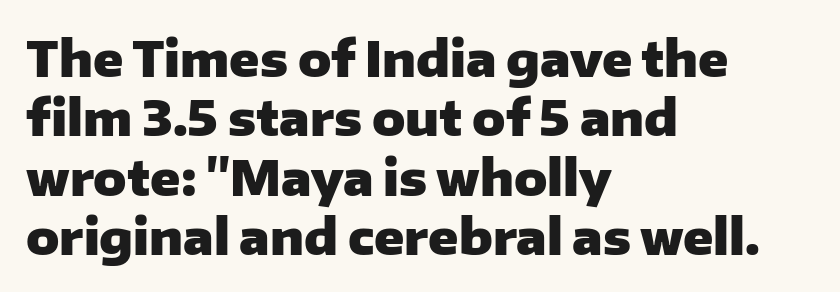
{"serif": "no", "italic": "no", "bold": "yes", "weight": "heavy", "width": "normal", "stroke_contrast": "low", "x_height": "medium", "monospaced": "no", "underline": "no", "align": "left", "line_spacing_ratio": 1.21, "letter_spacing": "normal", "letter_spacing_em": 0.0, "glyph_px": 49}
